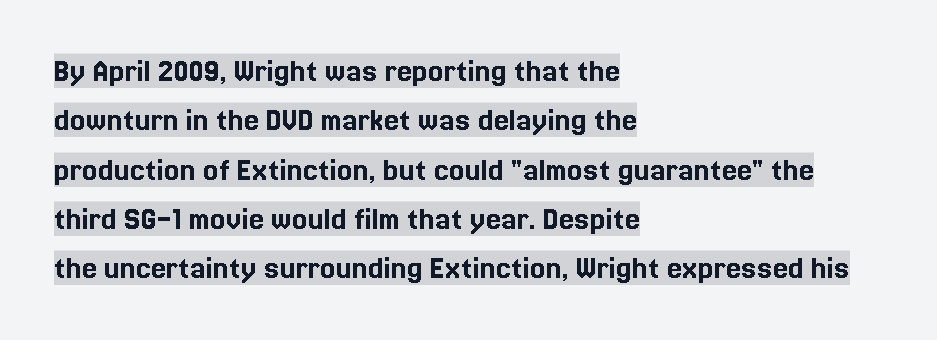
{"serif": "yes", "italic": "no", "width": "condensed", "x_height": "large", "monospaced": "no", "underline": "no", "align": "left", "line_spacing": "normal", "line_spacing_ratio": 1.45, "letter_spacing": "normal", "letter_spacing_em": 0.0, "glyph_px": 34}
